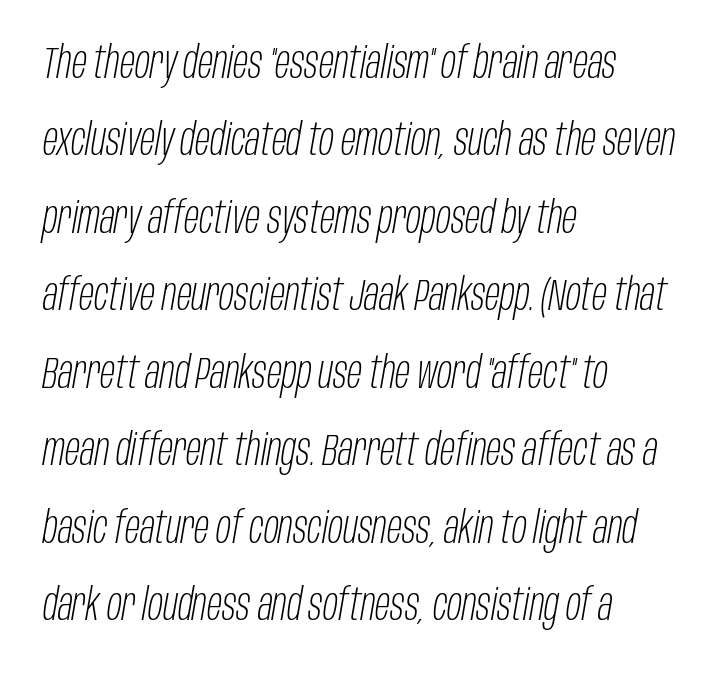
The image shows 44 px light, condensed type, italic (leaning right); set left-aligned, line spacing 1.76x, normal letter spacing, not underlined; low stroke contrast and a large x-height.
